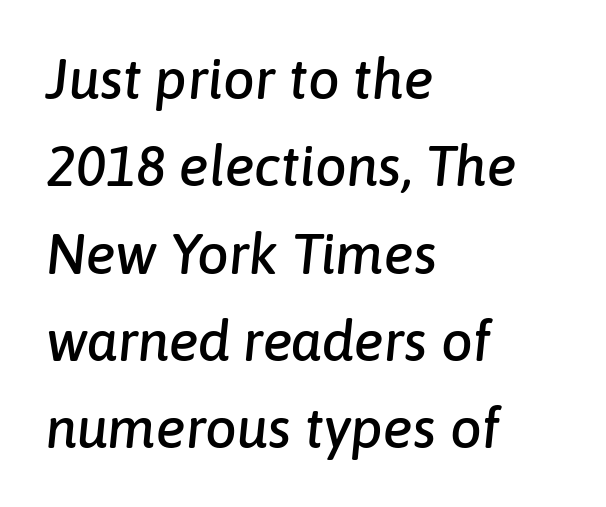
{"italic": "yes", "lean": "right", "slant_degrees": 6, "width": "normal", "stroke_contrast": "low", "x_height": "medium", "monospaced": "no", "underline": "no", "align": "left", "line_spacing": "normal", "line_spacing_ratio": 1.56, "letter_spacing": "normal", "letter_spacing_em": 0.0, "glyph_px": 56}
